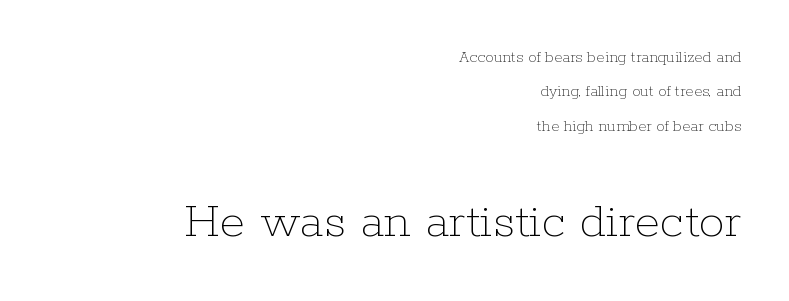
{"italic": "no", "bold": "no", "weight": "thin", "width": "normal", "stroke_contrast": "low", "x_height": "medium", "monospaced": "no", "underline": "no", "align": "right", "line_spacing": "loose", "line_spacing_ratio": 2.02, "letter_spacing": "normal", "letter_spacing_em": 0.0, "larger_block": "second", "size_ratio": 3.06, "glyph_px": 52}
